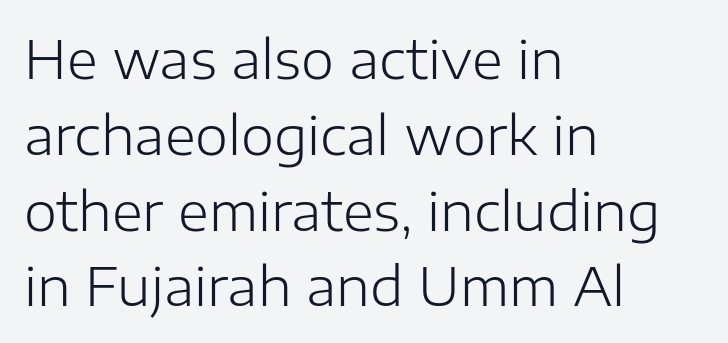
No heavy texture on the line: the type isn't bold. Does the leading feel generous? No, just average. Every row of glyphs begins at an identical x-position on the left. Is this a fixed-width face? No — the glyphs have proportional, varying widths. Look at the tracking — it's just the regular setting, nothing added.
